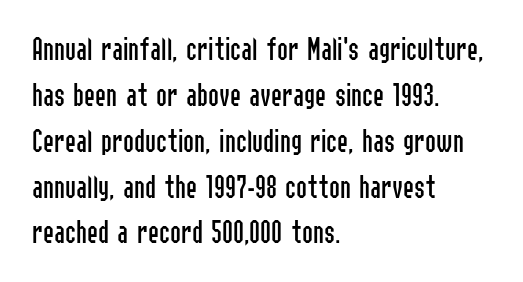
The image shows 33 px regular-weight, condensed sans-serif type, upright; set left-aligned, normal line spacing (1.39x), normal letter spacing, not underlined; low stroke contrast and a medium x-height.
